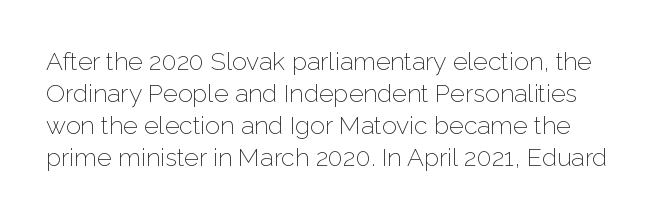
The image shows 25 px text type, upright; set normal line spacing (1.28x), normal letter spacing, not underlined.
